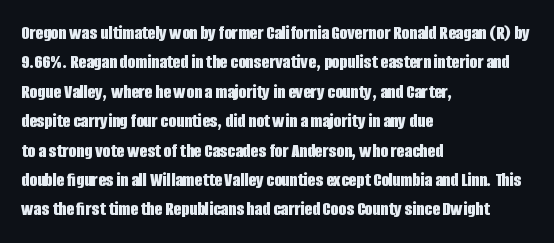
The image shows 20 px bold type, upright; set left-aligned, normal line spacing (1.47x), normal letter spacing, not underlined.
